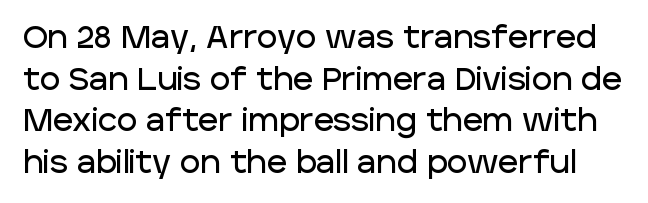
Here the glyphs are tracked normally, forming tight word shapes. How would I describe the line gaps? Plain and ordinary. The typeface chosen for these lines omits serifs. Varying glyph widths throughout — classic text-font behaviour.
